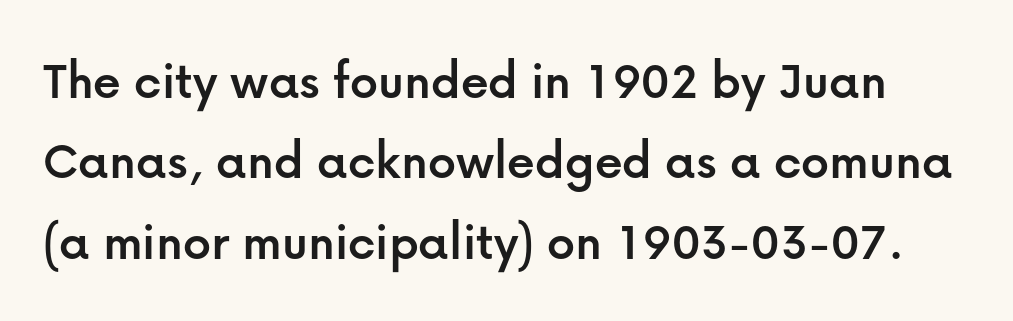
{"serif": "no", "italic": "no", "width": "normal", "stroke_contrast": "low", "x_height": "medium", "monospaced": "no", "underline": "no", "line_spacing": "normal", "line_spacing_ratio": 1.46, "letter_spacing": "normal", "letter_spacing_em": 0.0, "glyph_px": 55}
